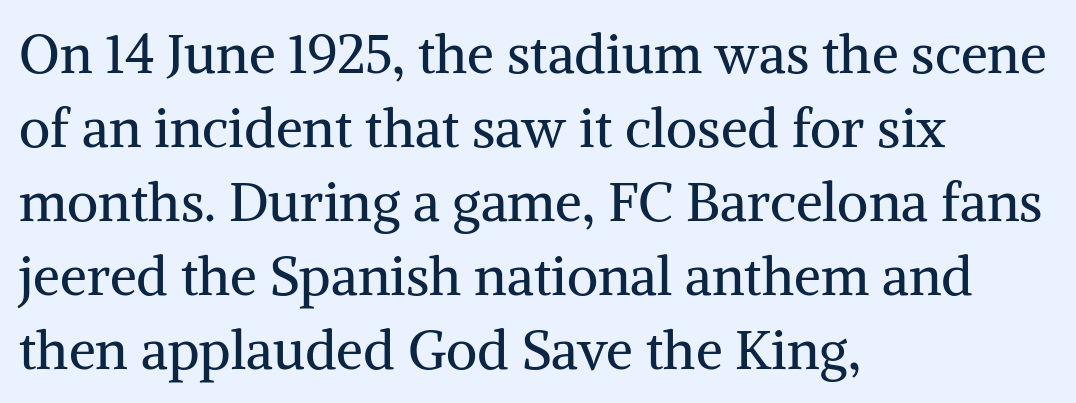
Every stem runs plumb, perpendicular to the baseline. Evenly set lines give the paragraph a standard silhouette. The font sits on the lighter half of the weight spectrum, regular included. You could call the tracking neutral — neither tight nor loose. Alignment: flush left.
